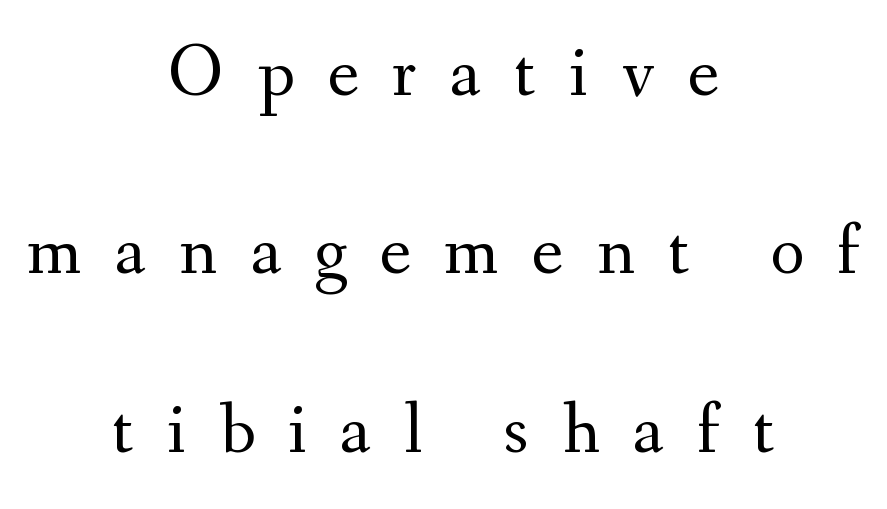
Ascenders rise straight up at ninety degrees. Someone cranked the tracking dial way up on this one. The rag falls on both sides of this text block equally. Compared with a typical body face, this is equally light or lighter still. Think of a printed novel: that variable character pitch is what you see here. Underlining? Definitely not there.
